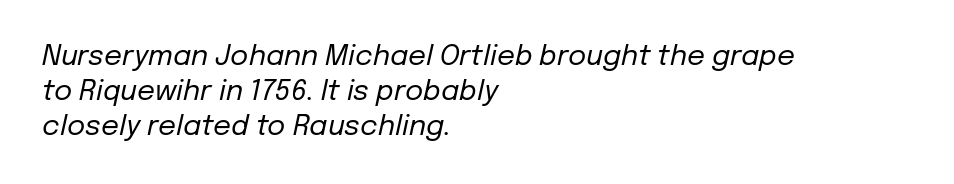
{"italic": "yes", "lean": "right", "slant_degrees": 12, "bold": "no", "weight": "regular", "width": "normal", "stroke_contrast": "low", "x_height": "medium", "monospaced": "no", "underline": "no", "align": "left", "line_spacing": "normal", "line_spacing_ratio": 1.25, "letter_spacing": "normal", "letter_spacing_em": 0.0, "glyph_px": 28}
